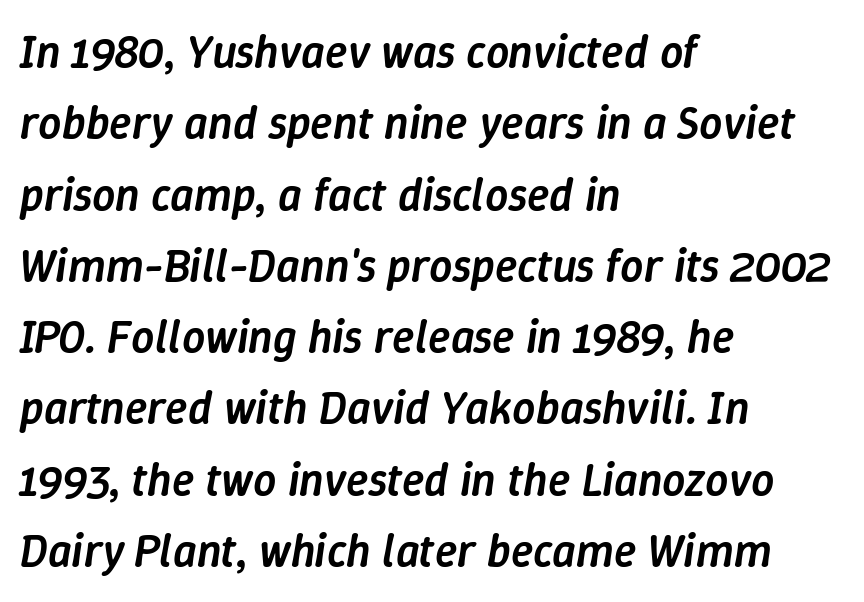
The image shows 46 px semibold type, italic (leaning right); set left-aligned, normal line spacing (1.55x), normal letter spacing, not underlined; low stroke contrast and a medium x-height.
